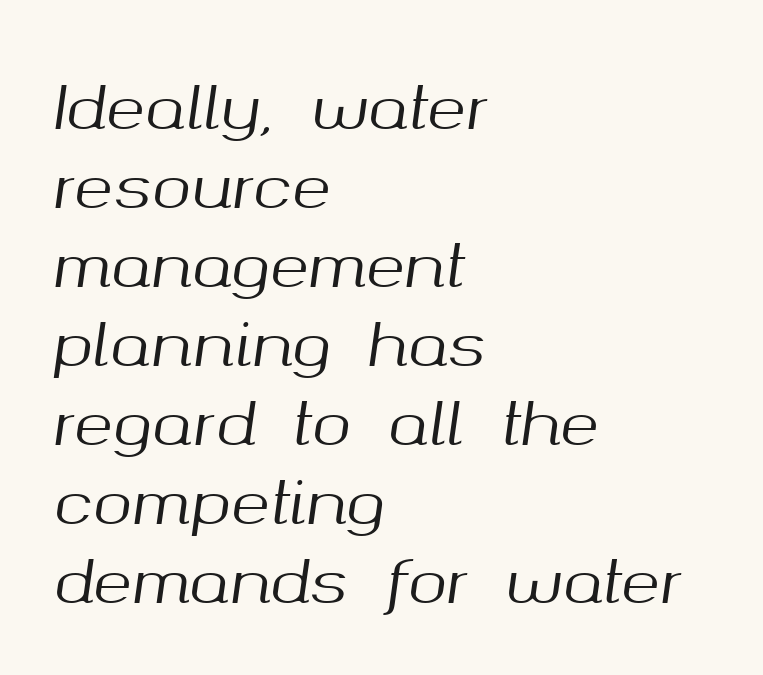
The image shows 59 px text type, italic (leaning right); set left-aligned, normal line spacing (1.34x), normal letter spacing, not underlined; medium stroke contrast and a medium x-height.
